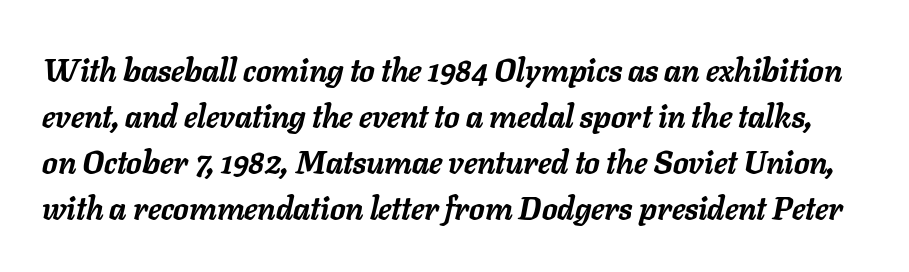
The image shows 31 px semibold type, italic (leaning right); set normal line spacing (1.48x), normal letter spacing, not underlined; low stroke contrast and a medium x-height.
